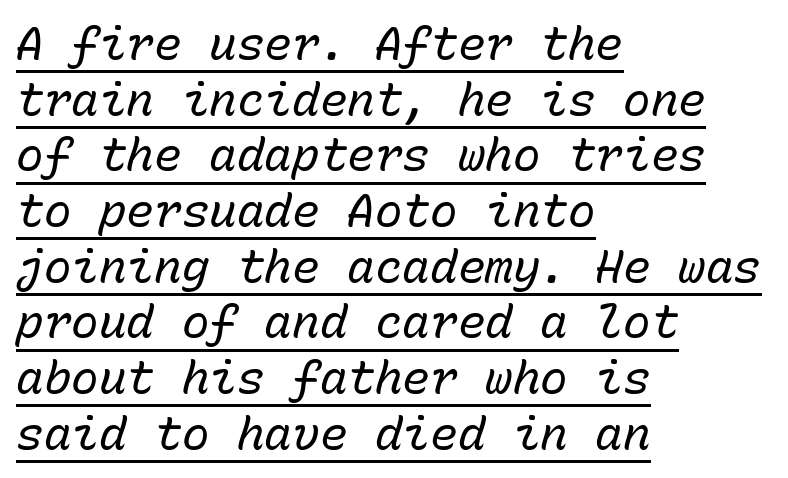
The ragged edge is on the right, which tells us the setting is flush left. Letter spacing: default. Has an underline been added? It has. This sample has the even, mechanical cadence of fixed-width lettering. Yep, that's italic — everything's leaning.
